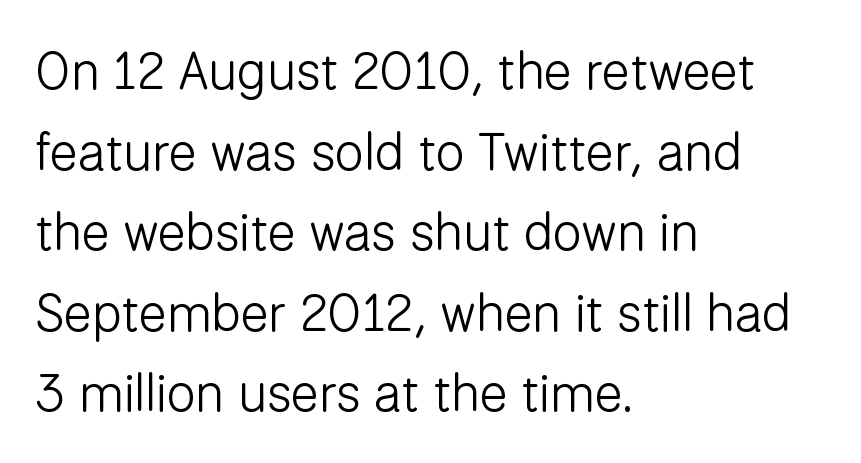
The image shows 52 px light sans-serif type, upright; set left-aligned, normal line spacing (1.55x), normal letter spacing, not underlined; low stroke contrast and a medium x-height.
